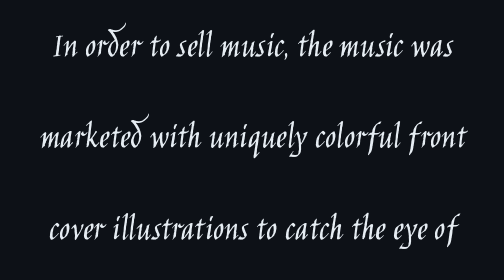
Q: Is the text bold? A: No.
Q: Is the text italic (slanted)? A: Yes.
Q: Is the typeface a serif or a sans-serif typeface? A: Sans-serif.
Q: Is the text underlined? A: No.
Q: Is the spacing between letters normal or unusually wide? A: Normal.
Q: Is the spacing between lines tight, normal or loose? A: Loose.
Q: Width (condensed, normal, or wide)? A: Condensed.
Q: Stroke contrast? A: Low.
Q: x-height? A: Large.
Q: Monospaced? A: No.
